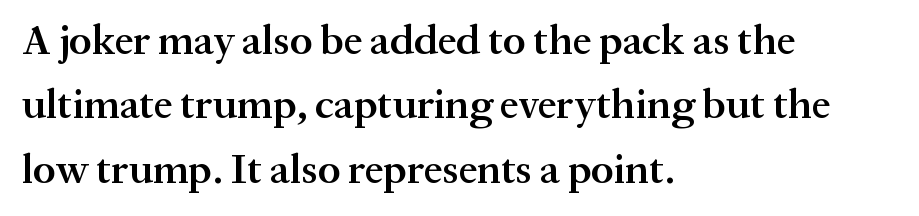
{"serif": "yes", "italic": "no", "bold": "semi", "weight": "semibold", "width": "normal", "stroke_contrast": "medium", "x_height": "medium", "monospaced": "no", "underline": "no", "align": "left", "line_spacing": "normal", "line_spacing_ratio": 1.53, "letter_spacing": "normal", "letter_spacing_em": 0.0, "glyph_px": 42}
